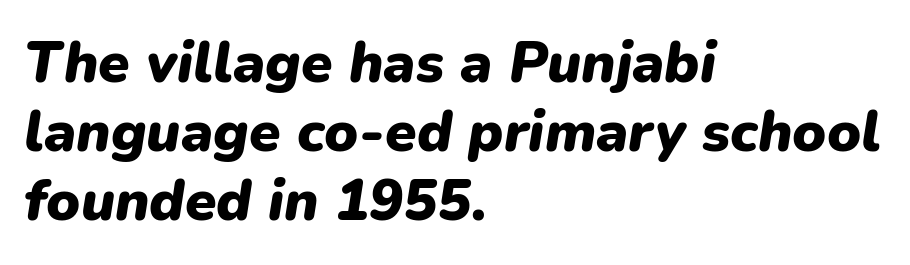
Only glyphs here, with clear space below each row. A typesetter would call this zero additional tracking. Style check: oblique. Typographic density is high because the face is bold. The letters advance in unequal steps, a hallmark of proportional type. Each line starts at the same left margin while the right side varies.
